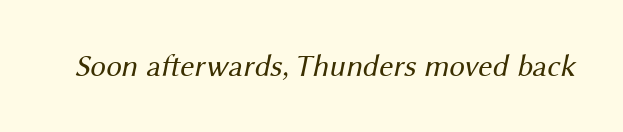
The designer went with a sans here, leaving each stem footless. Each word holds together tightly as a unit, with standard inter-letter gaps. Bold? No — there's no thickening of the strokes. The rendering uses natural spacing where letterforms have individual widths.
